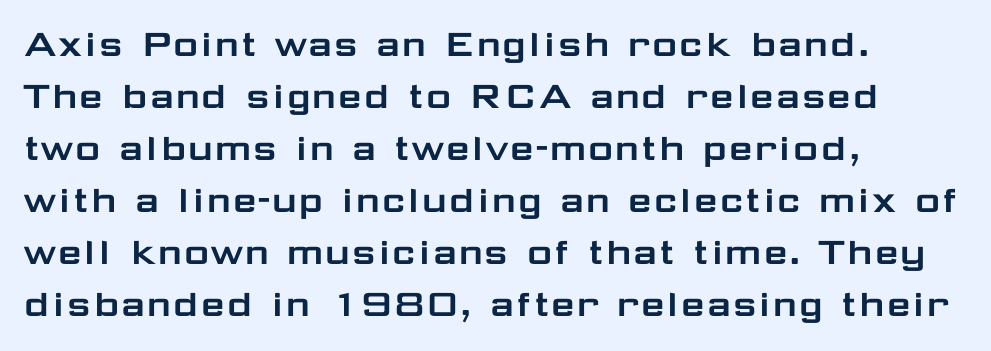
{"serif": "no", "italic": "no", "width": "wide", "stroke_contrast": "low", "x_height": "medium", "monospaced": "no", "underline": "no", "align": "left", "line_spacing_ratio": 1.21, "letter_spacing": "normal", "letter_spacing_em": 0.0, "glyph_px": 43}
